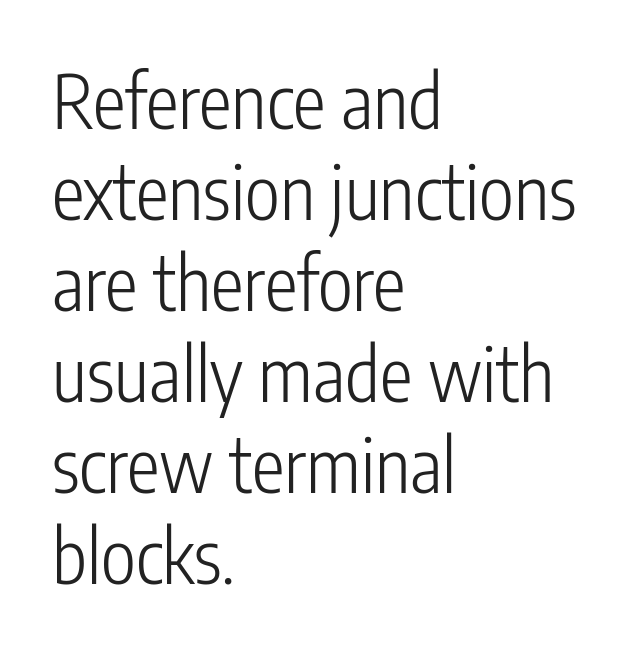
Q: Is the text bold? A: No.
Q: Is the text italic (slanted)? A: No, it is upright.
Q: Is the typeface a serif or a sans-serif typeface? A: Sans-serif.
Q: Is the text underlined? A: No.
Q: How is the paragraph aligned? A: Left-aligned.
Q: Is the spacing between letters normal or unusually wide? A: Normal.
Q: Width (condensed, normal, or wide)? A: Condensed.
Q: Stroke contrast? A: Low.
Q: x-height? A: Medium.
Q: Monospaced? A: No.
